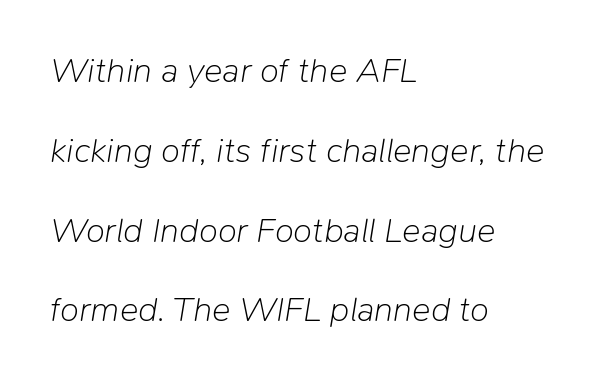
{"italic": "yes", "lean": "right", "slant_degrees": 9, "bold": "no", "weight": "light", "width": "normal", "stroke_contrast": "low", "x_height": "medium", "monospaced": "no", "underline": "no", "align": "left", "line_spacing": "loose", "line_spacing_ratio": 2.28, "letter_spacing": "normal", "letter_spacing_em": 0.0, "glyph_px": 35}
